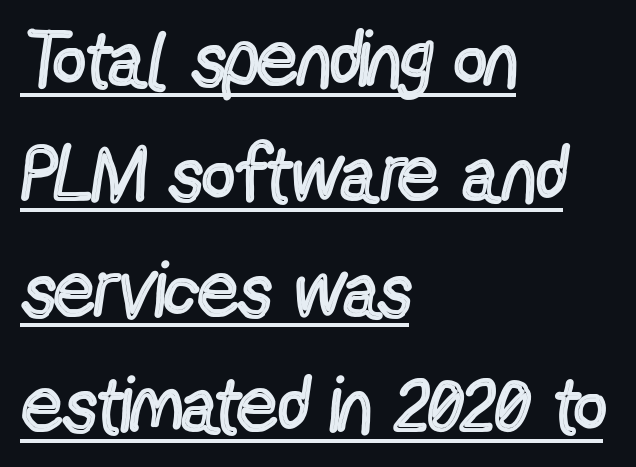
Q: Is the text bold? A: No.
Q: Is the typeface a serif or a sans-serif typeface? A: Sans-serif.
Q: Is the text underlined? A: Yes.
Q: How is the paragraph aligned? A: Left-aligned.
Q: Is the spacing between letters normal or unusually wide? A: Normal.
Q: Is the spacing between lines tight, normal or loose? A: Normal.
Q: Width (condensed, normal, or wide)? A: Condensed.
Q: x-height? A: Medium.
Q: Monospaced? A: No.
